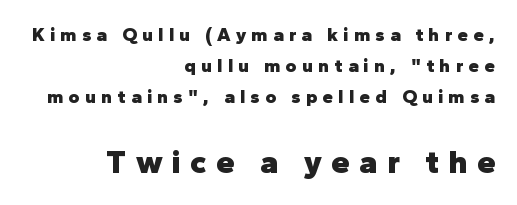
{"serif": "no", "italic": "no", "bold": "yes", "weight": "heavy", "width": "normal", "stroke_contrast": "low", "x_height": "medium", "monospaced": "no", "underline": "no", "align": "right", "line_spacing": "normal", "line_spacing_ratio": 1.63, "letter_spacing": "wide", "letter_spacing_em": 0.28, "larger_block": "second", "size_ratio": 1.74, "glyph_px": 33}
